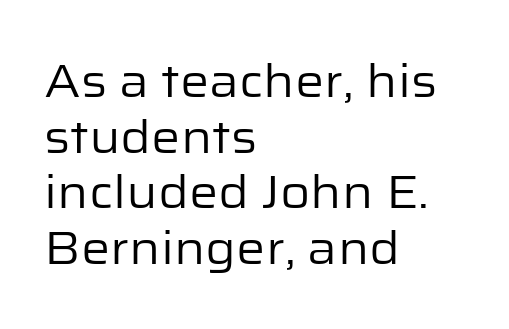
The compositor pushed each line to the left boundary. In terms of posture, this sample is upright. This rendering features lettering with no underline. Weight: not bold — regular or lighter. Caption: standard tracking, unaltered.
